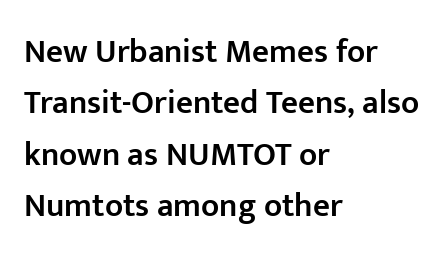
The image shows 33 px semibold sans-serif type, upright; set left-aligned, normal line spacing (1.56x), normal letter spacing, not underlined; low stroke contrast and a medium x-height.
